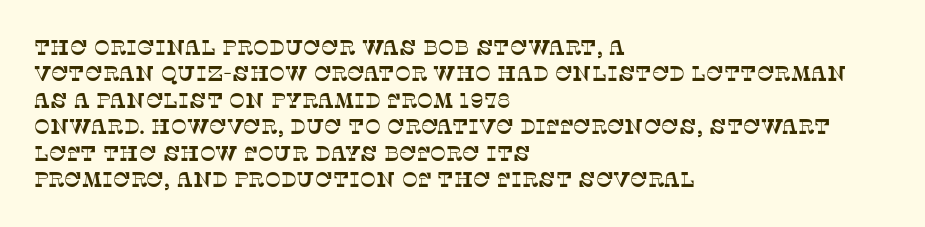
Q: Is the text underlined? A: No.
Q: How is the paragraph aligned? A: Left-aligned.
Q: Is the spacing between letters normal or unusually wide? A: Normal.
Q: Is the spacing between lines tight, normal or loose? A: Normal.
